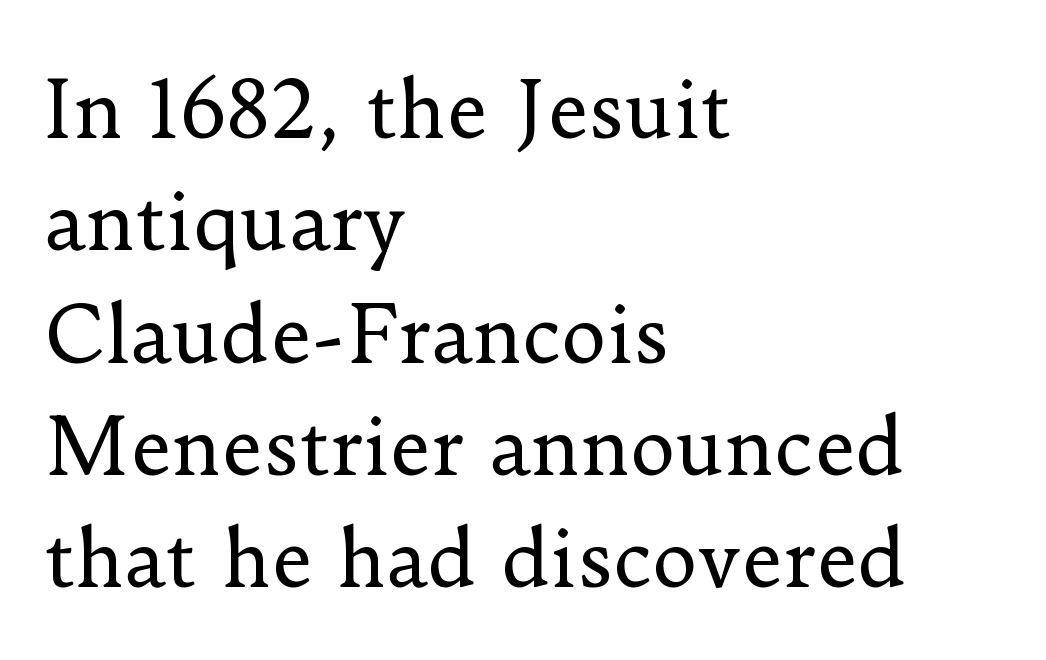
{"serif": "yes", "italic": "no", "bold": "no", "weight": "regular", "width": "normal", "stroke_contrast": "low", "x_height": "small", "monospaced": "no", "underline": "no", "align": "left", "line_spacing": "normal", "line_spacing_ratio": 1.44, "letter_spacing": "normal", "letter_spacing_em": 0.0, "glyph_px": 78}
